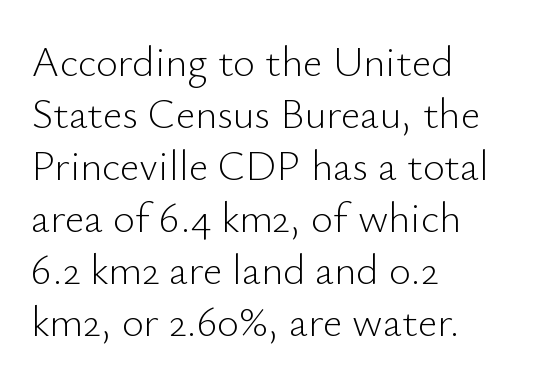
Q: Is the text bold? A: No.
Q: Is the text italic (slanted)? A: No, it is upright.
Q: Is the typeface a serif or a sans-serif typeface? A: Sans-serif.
Q: Is the text underlined? A: No.
Q: How is the paragraph aligned? A: Left-aligned.
Q: Is the spacing between letters normal or unusually wide? A: Normal.
Q: Width (condensed, normal, or wide)? A: Normal.
Q: Stroke contrast? A: Low.
Q: x-height? A: Small.
Q: Monospaced? A: No.
